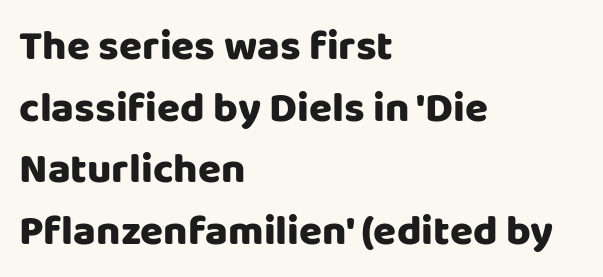
{"serif": "no", "italic": "no", "width": "normal", "stroke_contrast": "low", "x_height": "large", "monospaced": "no", "underline": "no", "align": "left", "line_spacing": "normal", "line_spacing_ratio": 1.47, "letter_spacing": "normal", "letter_spacing_em": 0.0, "glyph_px": 42}
